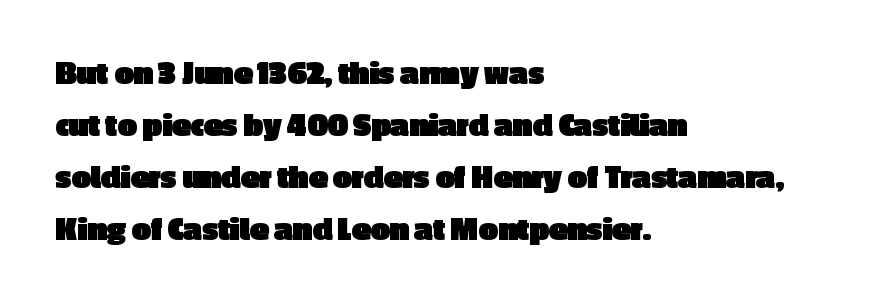
Q: Is the text bold? A: Yes.
Q: Is the text italic (slanted)? A: No, it is upright.
Q: Is the typeface a serif or a sans-serif typeface? A: Sans-serif.
Q: Is the text underlined? A: No.
Q: How is the paragraph aligned? A: Left-aligned.
Q: Is the spacing between letters normal or unusually wide? A: Normal.
Q: Is the spacing between lines tight, normal or loose? A: Normal.
Q: Width (condensed, normal, or wide)? A: Normal.
Q: x-height? A: Medium.
Q: Monospaced? A: No.
